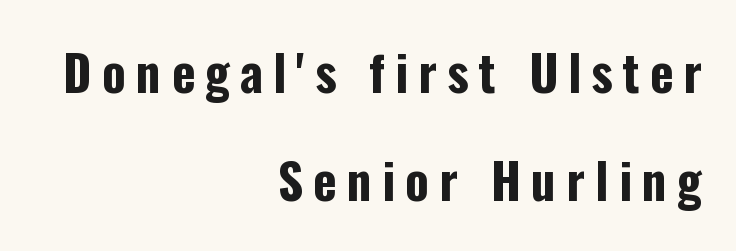
Q: Is the text bold? A: Yes.
Q: Is the text italic (slanted)? A: No, it is upright.
Q: Is the typeface a serif or a sans-serif typeface? A: Sans-serif.
Q: Is the text underlined? A: No.
Q: How is the paragraph aligned? A: Right-aligned.
Q: Is the spacing between letters normal or unusually wide? A: Unusually wide.
Q: Is the spacing between lines tight, normal or loose? A: Loose.
Q: Width (condensed, normal, or wide)? A: Condensed.
Q: Stroke contrast? A: Low.
Q: x-height? A: Medium.
Q: Monospaced? A: No.
